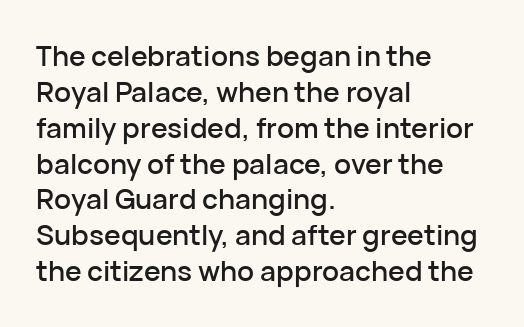
Q: Is the text italic (slanted)? A: No, it is upright.
Q: Is the typeface a serif or a sans-serif typeface? A: Sans-serif.
Q: Is the text underlined? A: No.
Q: How is the paragraph aligned? A: Left-aligned.
Q: Is the spacing between letters normal or unusually wide? A: Normal.
Q: Is the spacing between lines tight, normal or loose? A: Normal.
Q: Width (condensed, normal, or wide)? A: Normal.
Q: Stroke contrast? A: Low.
Q: x-height? A: Medium.
Q: Monospaced? A: No.
